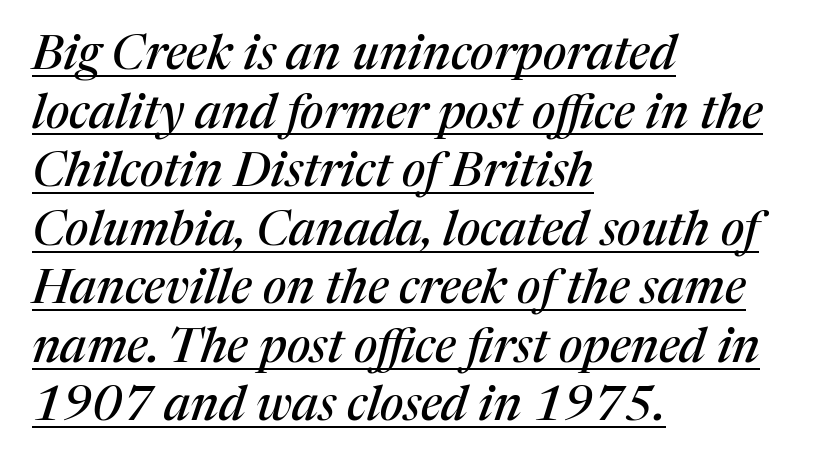
What stands out about the letter spacing? Nothing — it is the standard amount. Somebody hit Ctrl+U on this one — the words are underlined. Would a proofreader flag this as italicized? Yes. Looks like regular typesetting: each glyph gets only the width it needs. Each letter's strokes conclude with small projecting serifs. Reading down the block, your eye returns to a fixed left position each line.
